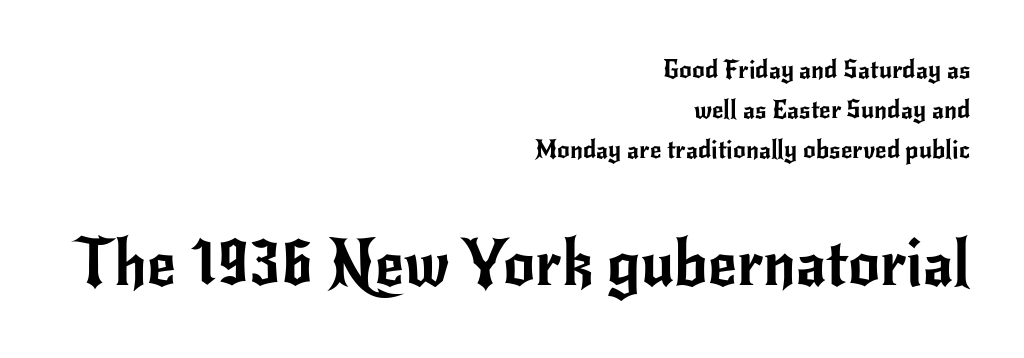
The image shows 63 px sans-serif type, upright; set right-aligned, normal line spacing (1.61x), normal letter spacing, not underlined; the second (bottom) block is 2.52x larger; low stroke contrast and a small x-height.
